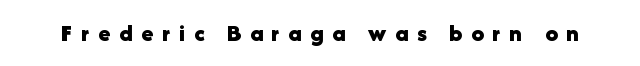
Q: Is the text bold? A: Yes.
Q: Is the text italic (slanted)? A: No, it is upright.
Q: Is the text underlined? A: No.
Q: Is the spacing between letters normal or unusually wide? A: Unusually wide.
